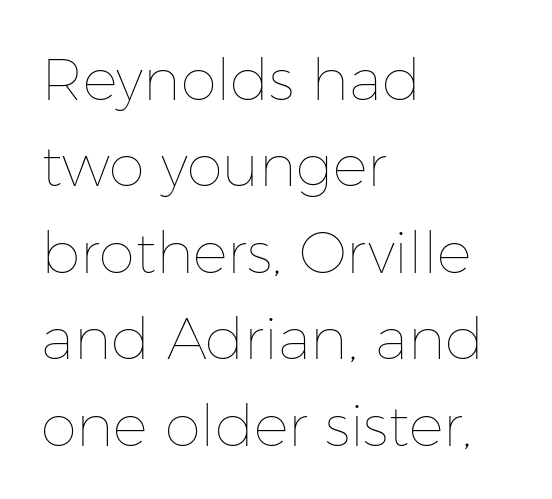
{"italic": "no", "bold": "no", "weight": "thin", "width": "normal", "stroke_contrast": "low", "x_height": "medium", "monospaced": "no", "underline": "no", "align": "left", "line_spacing": "normal", "line_spacing_ratio": 1.49, "letter_spacing": "normal", "letter_spacing_em": 0.0, "glyph_px": 58}
